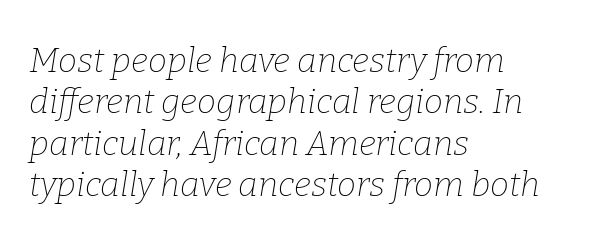
Q: Is the text bold? A: No.
Q: Is the text italic (slanted)? A: Yes, it leans right by about 9 degrees.
Q: Is the typeface a serif or a sans-serif typeface? A: Serif.
Q: Is the text underlined? A: No.
Q: How is the paragraph aligned? A: Left-aligned.
Q: Is the spacing between letters normal or unusually wide? A: Normal.
Q: Width (condensed, normal, or wide)? A: Normal.
Q: Stroke contrast? A: Low.
Q: x-height? A: Medium.
Q: Monospaced? A: No.
